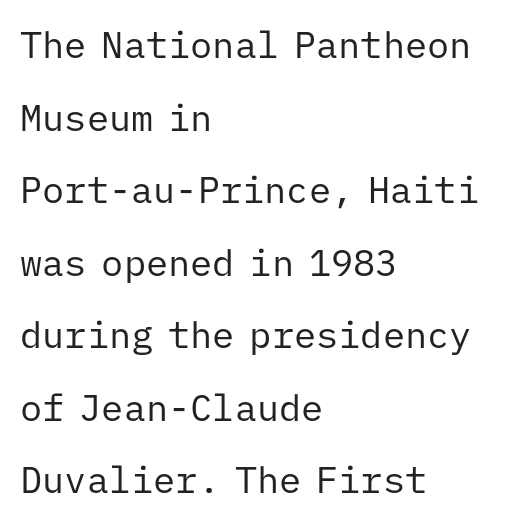
{"serif": "no", "italic": "no", "bold": "no", "weight": "regular", "width": "normal", "stroke_contrast": "low", "x_height": "medium", "monospaced": "yes", "underline": "no", "align": "left", "line_spacing": "loose", "line_spacing_ratio": 1.96, "letter_spacing": "normal", "letter_spacing_em": 0.0, "glyph_px": 37}
